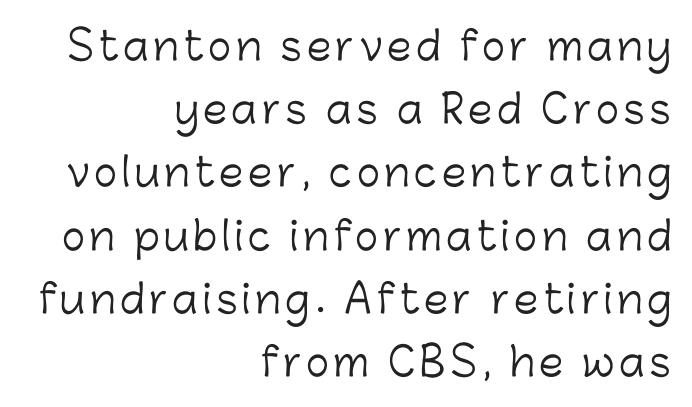
{"serif": "no", "italic": "no", "bold": "no", "weight": "light", "width": "normal", "stroke_contrast": "low", "x_height": "medium", "monospaced": "no", "underline": "no", "align": "right", "line_spacing": "normal", "line_spacing_ratio": 1.62, "glyph_px": 39}
